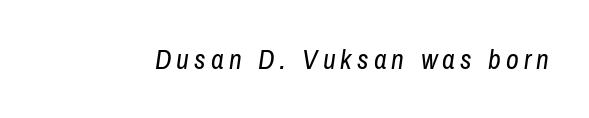
Q: Is the text bold? A: No.
Q: Is the text italic (slanted)? A: Yes, it leans right by about 8 degrees.
Q: Is the text underlined? A: No.
Q: Width (condensed, normal, or wide)? A: Condensed.
Q: Stroke contrast? A: Low.
Q: x-height? A: Medium.
Q: Monospaced? A: No.
